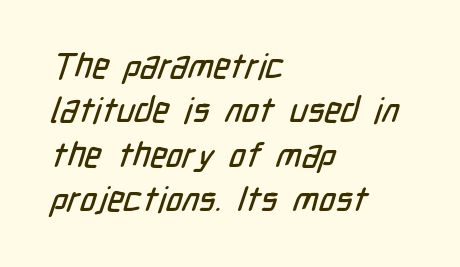
The image shows 35 px condensed sans-serif type; set left-aligned, normal line spacing (1.27x), normal letter spacing, not underlined; low stroke contrast and a medium x-height.
